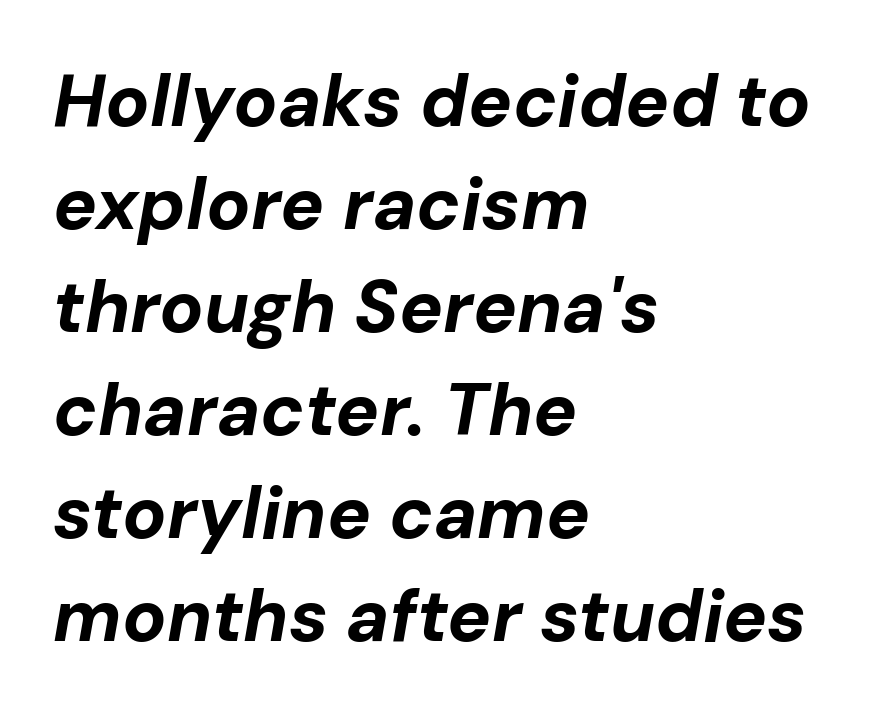
If you drew a ruler down the left edge, every line would touch it. The designer left line spacing at the default. Letters rest on an invisible, unmarked baseline. Think of a printed novel: that variable character pitch is what you see here.
